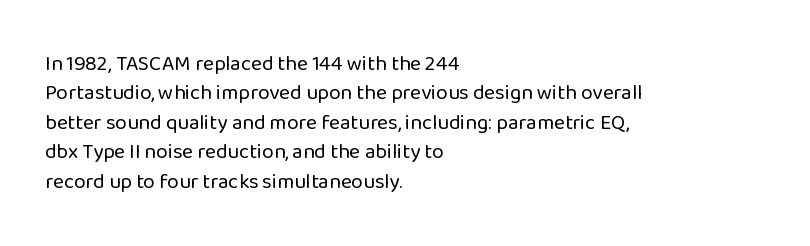
{"italic": "no", "bold": "no", "underline": "no", "align": "left", "line_spacing": "normal", "line_spacing_ratio": 1.4, "letter_spacing": "normal", "letter_spacing_em": 0.0, "glyph_px": 21}
